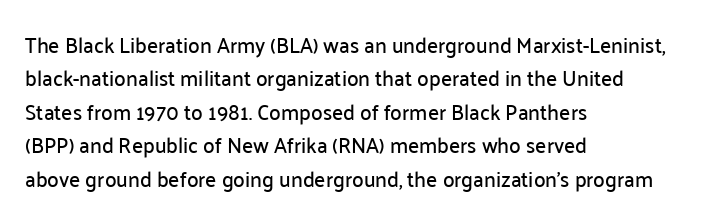
The image shows 21 px text type, upright; set left-aligned, normal line spacing (1.59x), normal letter spacing, not underlined.
